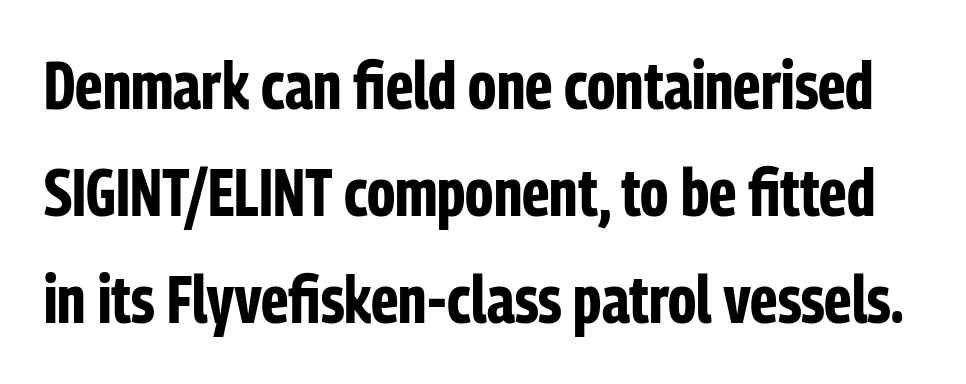
The image shows 67 px bold, condensed sans-serif type, upright; set normal line spacing (1.6x), normal letter spacing, not underlined; low stroke contrast and a medium x-height.
